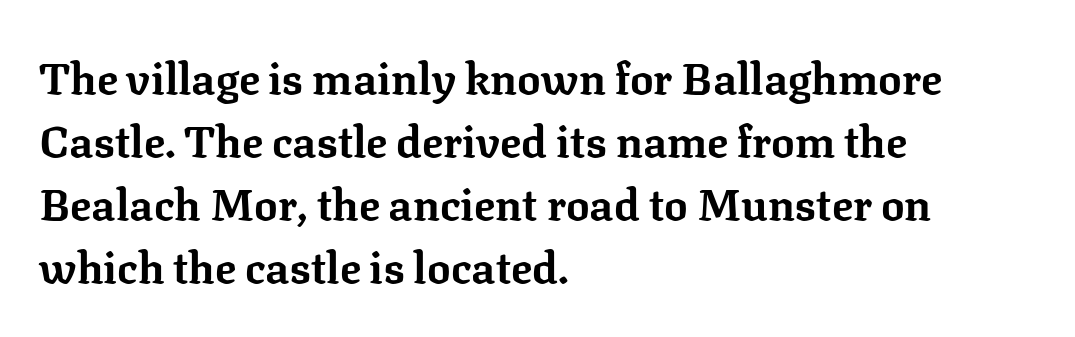
{"serif": "yes", "italic": "no", "bold": "yes", "weight": "bold", "width": "normal", "stroke_contrast": "low", "x_height": "medium", "monospaced": "no", "underline": "no", "align": "left", "line_spacing": "normal", "line_spacing_ratio": 1.43, "letter_spacing": "normal", "letter_spacing_em": 0.0, "glyph_px": 44}
